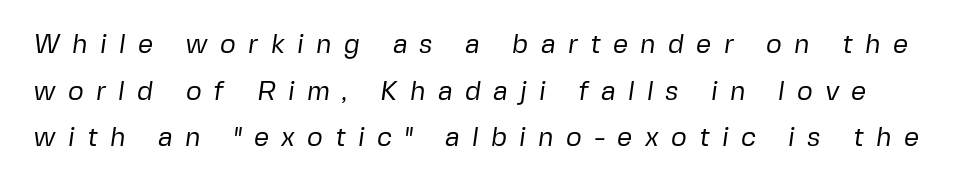
Q: Is the text bold? A: No.
Q: Is the text underlined? A: No.
Q: Is the spacing between letters normal or unusually wide? A: Unusually wide.
